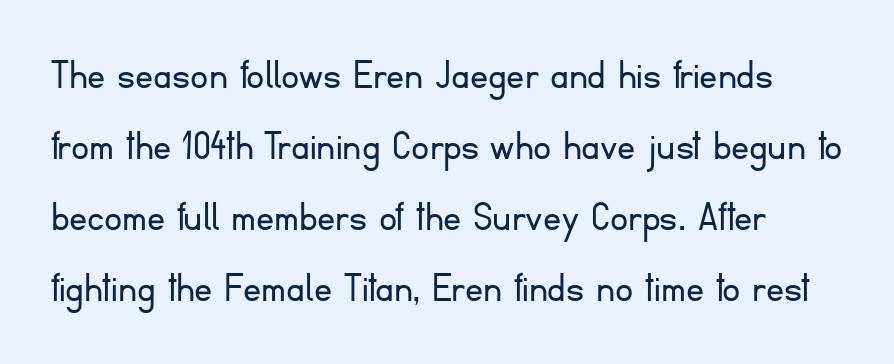
The image shows 45 px light sans-serif type, upright; set normal line spacing (1.58x), normal letter spacing, not underlined; low stroke contrast and a small x-height.
